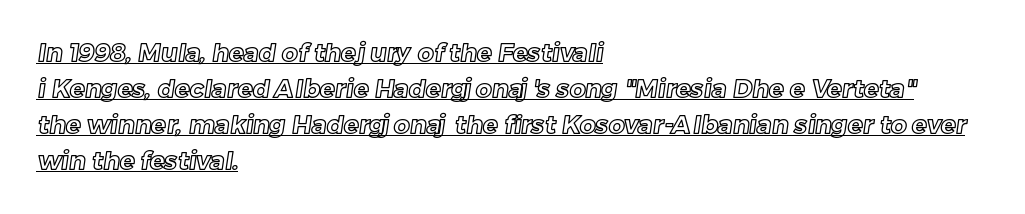
{"underline": "yes", "align": "left", "line_spacing": "normal", "line_spacing_ratio": 1.44, "letter_spacing": "normal", "letter_spacing_em": 0.0, "glyph_px": 25}
